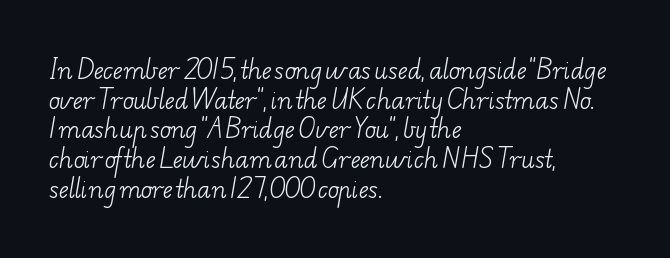
The image shows 23 px text type; set left-aligned, normal line spacing (1.29x), normal letter spacing, not underlined.
